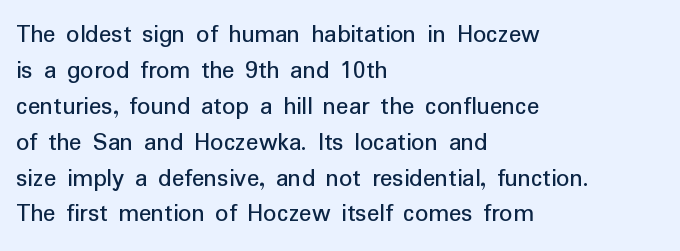
{"italic": "no", "bold": "no", "underline": "no", "align": "left", "line_spacing": "normal", "line_spacing_ratio": 1.38, "letter_spacing": "normal", "letter_spacing_em": 0.0, "glyph_px": 26}
